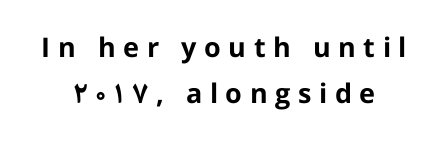
Each glyph is drawn with heavy, bold strokes. The designer left line spacing at the default. This rendering uses center alignment, leaving both contours irregular but symmetric. If you drew a line through each stem, it would be perfectly vertical.
